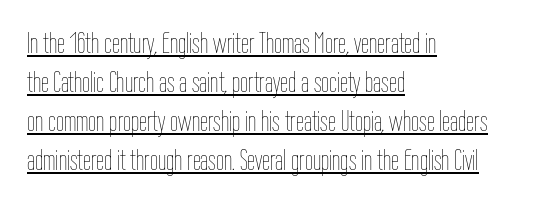
Q: Is the text bold? A: No.
Q: Is the text italic (slanted)? A: No, it is upright.
Q: Is the text underlined? A: Yes.
Q: How is the paragraph aligned? A: Left-aligned.
Q: Is the spacing between letters normal or unusually wide? A: Normal.
Q: Is the spacing between lines tight, normal or loose? A: Normal.
Q: Width (condensed, normal, or wide)? A: Condensed.
Q: Stroke contrast? A: Low.
Q: x-height? A: Medium.
Q: Monospaced? A: No.
